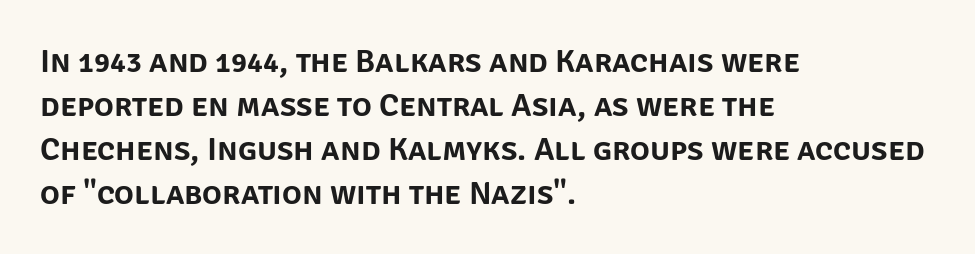
Notice how descenders clear the ascenders below comfortably — that's standard leading. The characters display no serif detailing; their extremities are plain. Every character sits straight up, as roman type does. Lines of text with bare space underneath.
